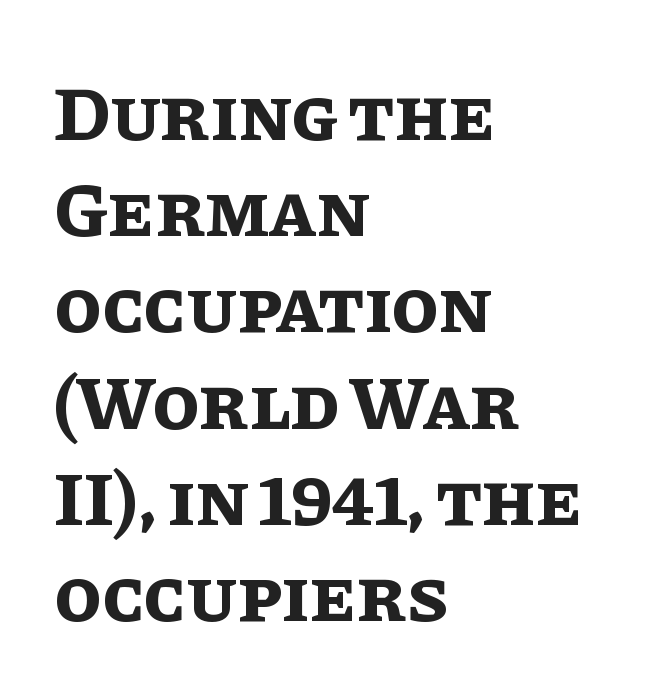
The words here are not underlined. Quick note: not italic, upright. You could not count columns in this text — the font is proportionally spaced. Is the type bold? Yes — the strokes are clearly thick and heavy. Line beginnings align vertically; line endings do not. Baseline-to-baseline distance is the conventional proportion of letter height.
